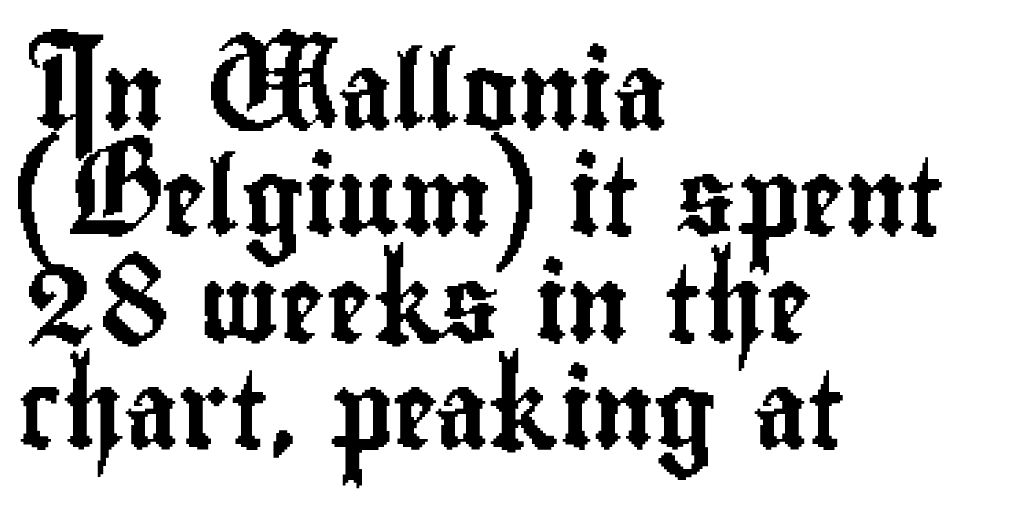
The image shows 77 px condensed sans-serif type, upright; set left-aligned, normal line spacing (1.38x), normal letter spacing, not underlined; low stroke contrast and a small x-height.
